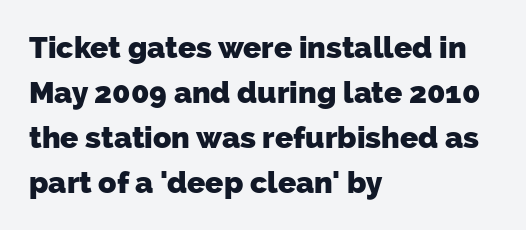
{"serif": "no", "bold": "yes", "weight": "heavy", "width": "normal", "stroke_contrast": "low", "x_height": "medium", "monospaced": "no", "underline": "no", "align": "left", "line_spacing": "normal", "line_spacing_ratio": 1.5, "letter_spacing": "normal", "letter_spacing_em": 0.0, "glyph_px": 30}
